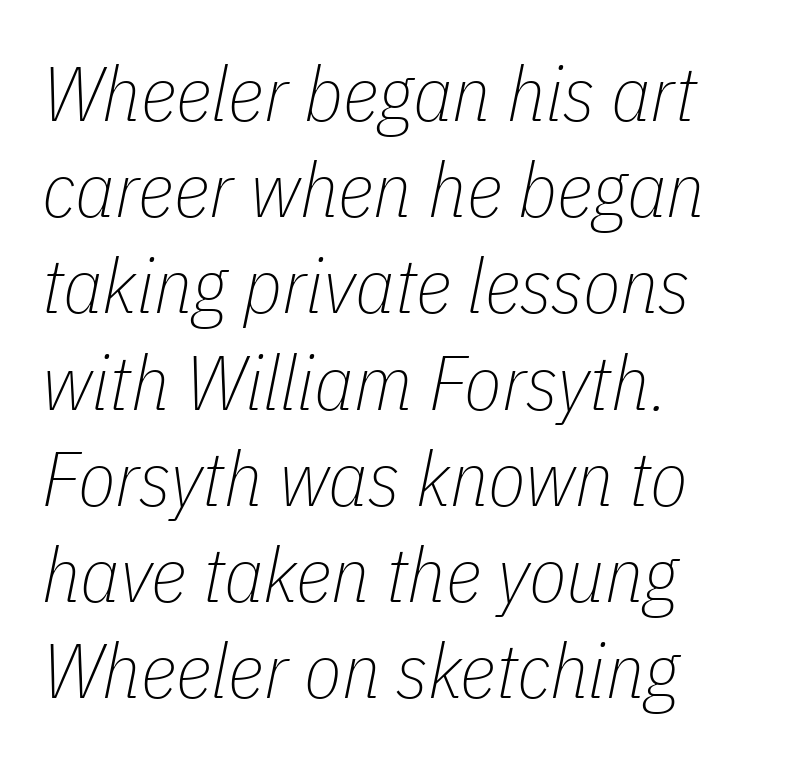
Q: Is the text bold? A: No.
Q: Is the text italic (slanted)? A: Yes, it leans right by about 11 degrees.
Q: Is the text underlined? A: No.
Q: How is the paragraph aligned? A: Left-aligned.
Q: Is the spacing between letters normal or unusually wide? A: Normal.
Q: Is the spacing between lines tight, normal or loose? A: Normal.
Q: Width (condensed, normal, or wide)? A: Condensed.
Q: Stroke contrast? A: Low.
Q: x-height? A: Medium.
Q: Monospaced? A: No.
